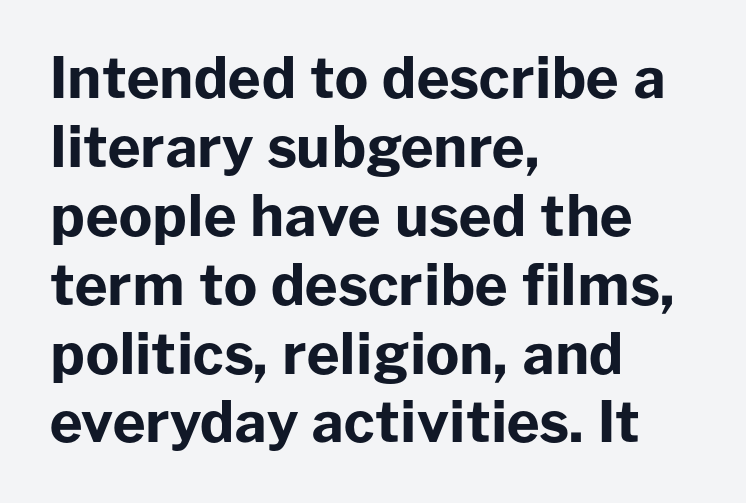
Q: Is the text bold? A: Yes.
Q: Is the text italic (slanted)? A: No, it is upright.
Q: Is the typeface a serif or a sans-serif typeface? A: Sans-serif.
Q: Is the text underlined? A: No.
Q: How is the paragraph aligned? A: Left-aligned.
Q: Is the spacing between letters normal or unusually wide? A: Normal.
Q: Width (condensed, normal, or wide)? A: Normal.
Q: Stroke contrast? A: Low.
Q: x-height? A: Medium.
Q: Monospaced? A: No.
